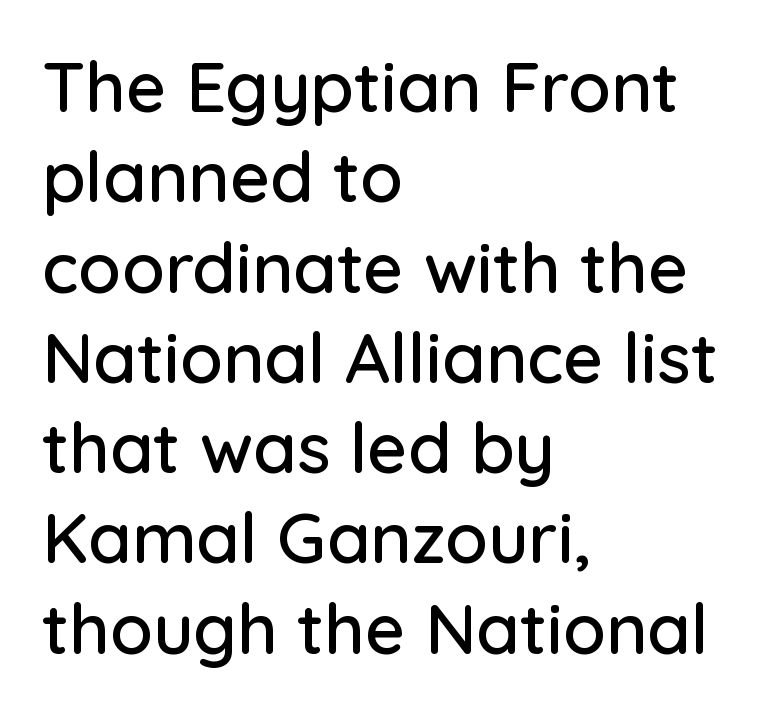
Q: Is the text italic (slanted)? A: No, it is upright.
Q: Is the typeface a serif or a sans-serif typeface? A: Sans-serif.
Q: Is the text underlined? A: No.
Q: How is the paragraph aligned? A: Left-aligned.
Q: Is the spacing between letters normal or unusually wide? A: Normal.
Q: Is the spacing between lines tight, normal or loose? A: Normal.
Q: Width (condensed, normal, or wide)? A: Normal.
Q: Stroke contrast? A: Low.
Q: x-height? A: Medium.
Q: Monospaced? A: No.
